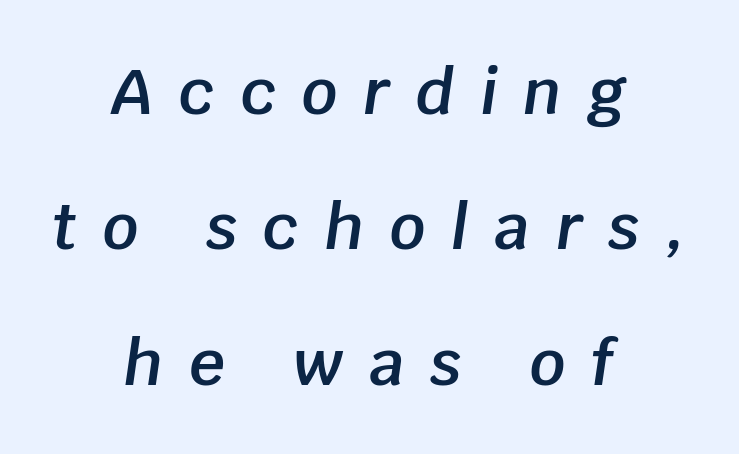
The compositor balanced each line on the midline. Heft: intermediate — a semibold. Airy leading. Loose tracking; the words dissolve into strings of separated letters.
